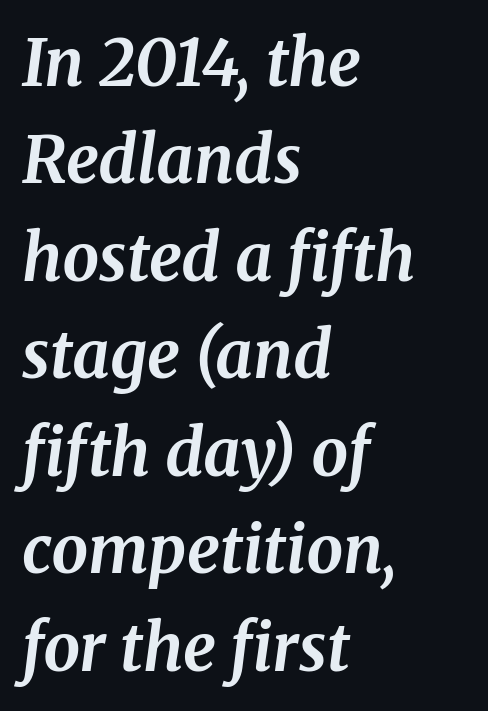
{"serif": "yes", "italic": "yes", "lean": "right", "slant_degrees": 8, "bold": "yes", "weight": "bold", "width": "normal", "stroke_contrast": "medium", "x_height": "medium", "monospaced": "no", "underline": "no", "align": "left", "line_spacing": "normal", "line_spacing_ratio": 1.5, "letter_spacing": "normal", "letter_spacing_em": 0.0, "glyph_px": 65}
